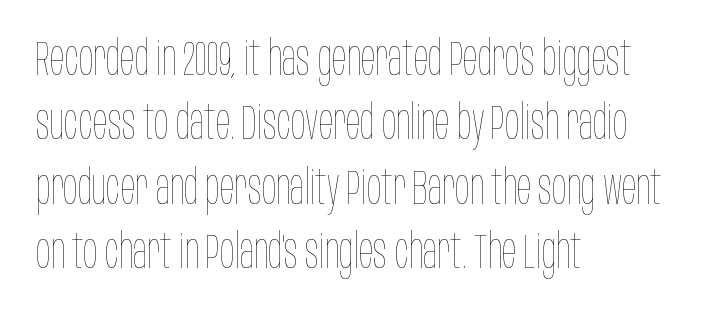
Q: Is the text bold? A: No.
Q: Is the text italic (slanted)? A: No, it is upright.
Q: Is the text underlined? A: No.
Q: How is the paragraph aligned? A: Left-aligned.
Q: Is the spacing between letters normal or unusually wide? A: Normal.
Q: Is the spacing between lines tight, normal or loose? A: Normal.
Q: Width (condensed, normal, or wide)? A: Condensed.
Q: Stroke contrast? A: Low.
Q: x-height? A: Large.
Q: Monospaced? A: No.
